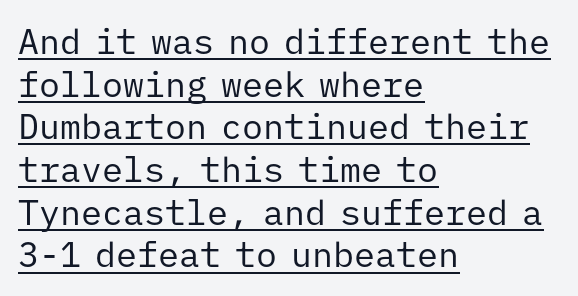
Tracking here is standard; glyphs follow each other at the usual distance. No feet cap the strokes, marking this as sans-serif type. A typesetter would call this monospace, since all characters share one set width. The sample's only ornament is a line tracing under the words.
